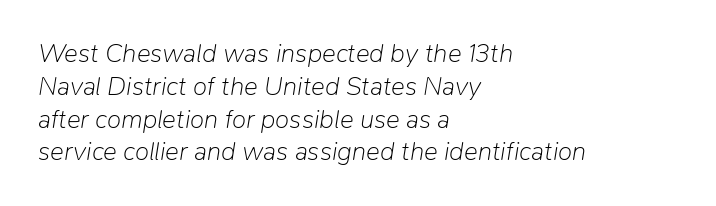
Q: Is the text bold? A: No.
Q: Is the text italic (slanted)? A: Yes, it leans right by about 9 degrees.
Q: Is the text underlined? A: No.
Q: How is the paragraph aligned? A: Left-aligned.
Q: Is the spacing between letters normal or unusually wide? A: Normal.
Q: Is the spacing between lines tight, normal or loose? A: Normal.
